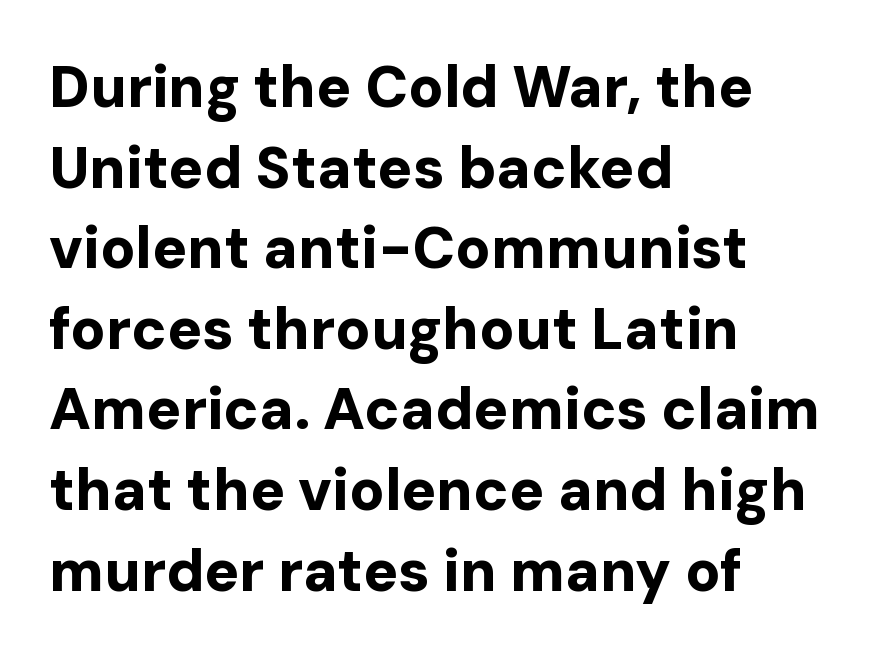
{"serif": "no", "italic": "no", "bold": "yes", "weight": "bold", "width": "normal", "stroke_contrast": "low", "x_height": "medium", "monospaced": "no", "underline": "no", "align": "left", "line_spacing": "normal", "line_spacing_ratio": 1.39, "letter_spacing": "normal", "letter_spacing_em": 0.0, "glyph_px": 58}
